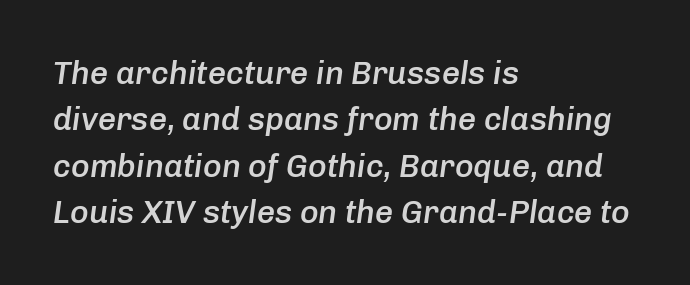
{"italic": "yes", "lean": "right", "slant_degrees": 8, "bold": "semi", "weight": "semibold", "width": "normal", "stroke_contrast": "low", "x_height": "medium", "monospaced": "no", "underline": "no", "align": "left", "line_spacing": "normal", "line_spacing_ratio": 1.45, "letter_spacing": "normal", "letter_spacing_em": 0.0, "glyph_px": 32}
